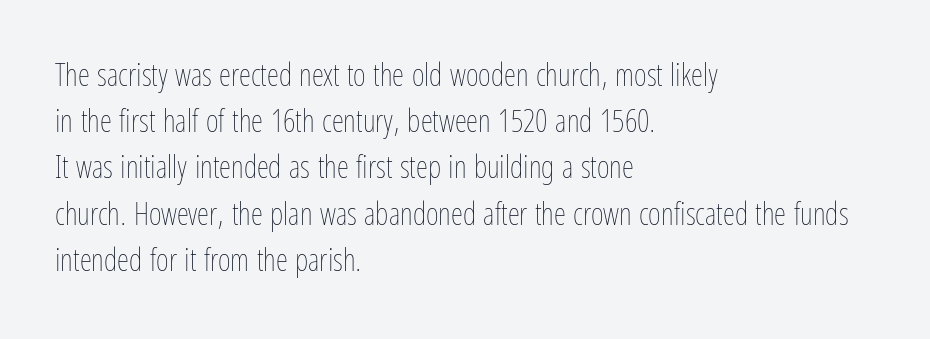
The image shows 31 px thin, condensed type, upright; set left-aligned, normal line spacing (1.49x), normal letter spacing, not underlined; low stroke contrast and a medium x-height.
